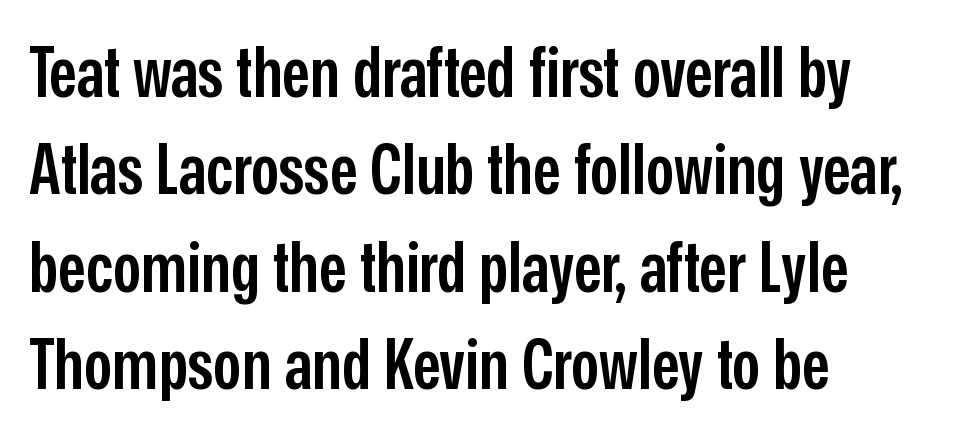
Q: Is the text bold? A: Semi-bold.
Q: Is the text italic (slanted)? A: No, it is upright.
Q: Is the typeface a serif or a sans-serif typeface? A: Sans-serif.
Q: Is the text underlined? A: No.
Q: How is the paragraph aligned? A: Left-aligned.
Q: Is the spacing between letters normal or unusually wide? A: Normal.
Q: Is the spacing between lines tight, normal or loose? A: Normal.
Q: Width (condensed, normal, or wide)? A: Condensed.
Q: Stroke contrast? A: Low.
Q: x-height? A: Medium.
Q: Monospaced? A: No.
